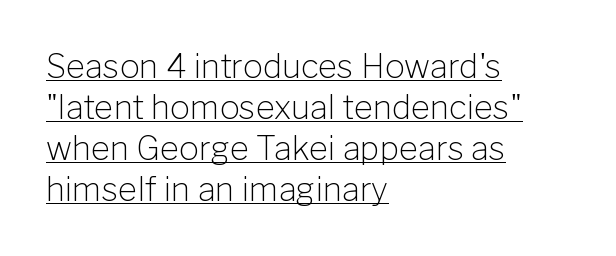
Q: Is the text bold? A: No.
Q: Is the text italic (slanted)? A: No, it is upright.
Q: Is the typeface a serif or a sans-serif typeface? A: Sans-serif.
Q: Is the text underlined? A: Yes.
Q: How is the paragraph aligned? A: Left-aligned.
Q: Is the spacing between letters normal or unusually wide? A: Normal.
Q: Width (condensed, normal, or wide)? A: Normal.
Q: Stroke contrast? A: Low.
Q: x-height? A: Medium.
Q: Monospaced? A: No.
